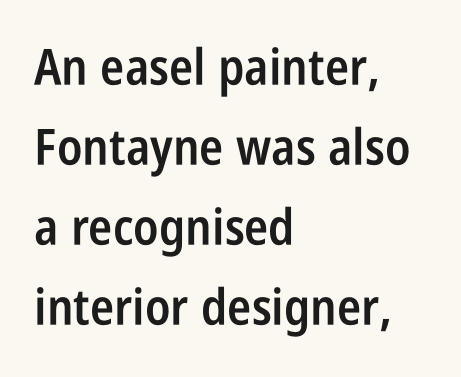
{"serif": "no", "italic": "no", "bold": "semi", "weight": "semibold", "width": "condensed", "stroke_contrast": "low", "x_height": "large", "monospaced": "no", "underline": "no", "align": "left", "line_spacing": "normal", "line_spacing_ratio": 1.6, "letter_spacing": "normal", "letter_spacing_em": 0.0, "glyph_px": 50}
